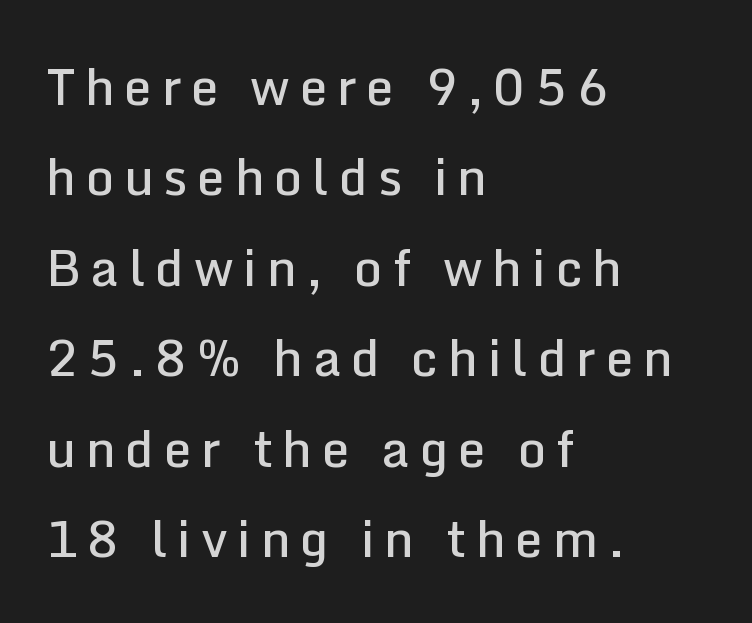
The image shows 50 px semibold sans-serif type, upright; set left-aligned, line spacing 1.81x, not underlined; low stroke contrast and a medium x-height.
